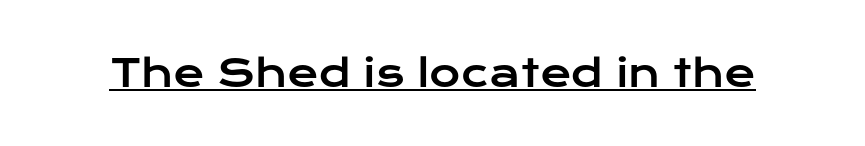
Q: Is the text italic (slanted)? A: No, it is upright.
Q: Is the typeface a serif or a sans-serif typeface? A: Sans-serif.
Q: Is the text underlined? A: Yes.
Q: Is the spacing between letters normal or unusually wide? A: Normal.
Q: Width (condensed, normal, or wide)? A: Wide.
Q: Stroke contrast? A: Low.
Q: x-height? A: Medium.
Q: Monospaced? A: No.
